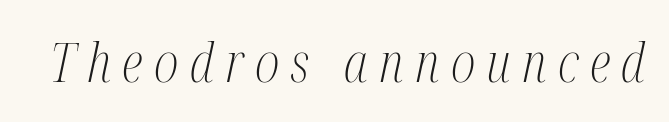
The image shows 54 px light, condensed serif type, italic (leaning right); set unusually wide letter spacing (+0.21 em), not underlined; medium stroke contrast and a medium x-height.
